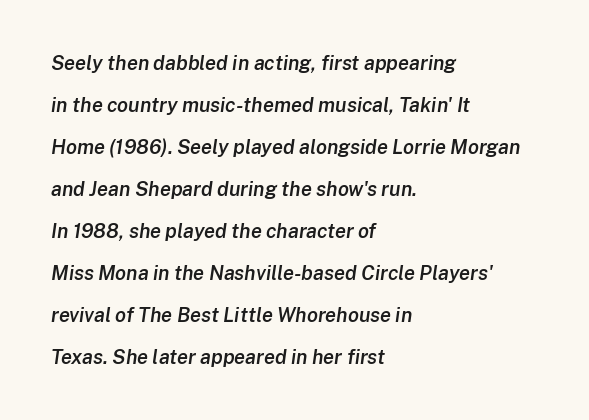
{"italic": "yes", "lean": "right", "slant_degrees": 8, "bold": "semi", "underline": "no", "align": "left", "line_spacing": "loose", "line_spacing_ratio": 2.1, "letter_spacing": "normal", "letter_spacing_em": 0.0, "glyph_px": 20}
